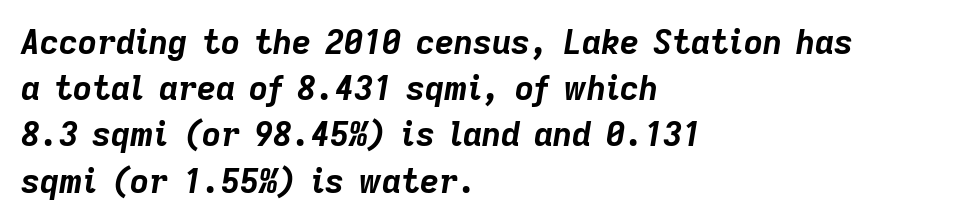
Q: Is the text bold? A: Yes.
Q: Is the text italic (slanted)? A: Yes, it leans right by about 9 degrees.
Q: Is the text underlined? A: No.
Q: How is the paragraph aligned? A: Left-aligned.
Q: Is the spacing between letters normal or unusually wide? A: Normal.
Q: Is the spacing between lines tight, normal or loose? A: Normal.
Q: Width (condensed, normal, or wide)? A: Normal.
Q: Stroke contrast? A: Low.
Q: x-height? A: Medium.
Q: Monospaced? A: No.
